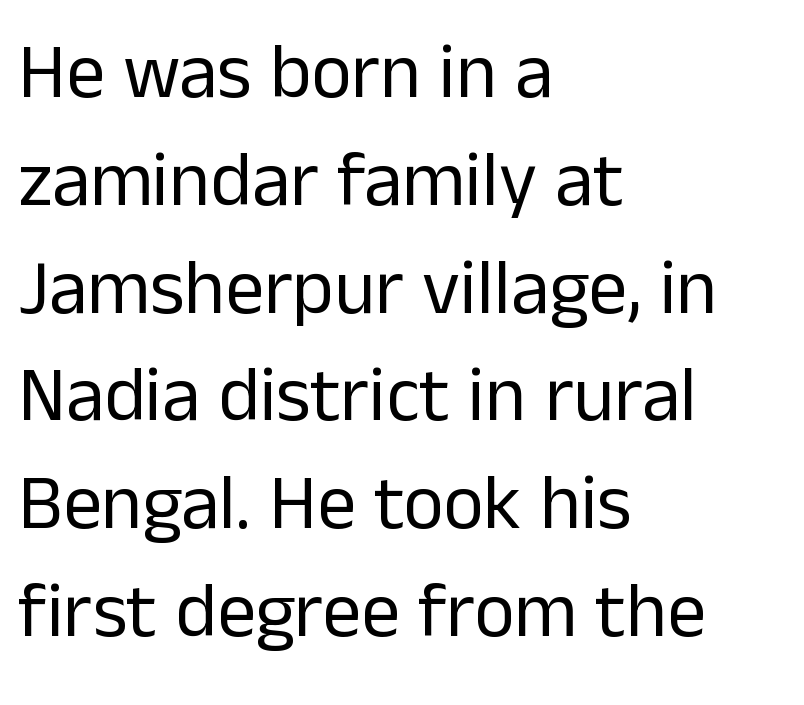
The image shows 77 px regular-weight sans-serif type, upright; set left-aligned, normal line spacing (1.4x), normal letter spacing, not underlined; low stroke contrast and a medium x-height.
